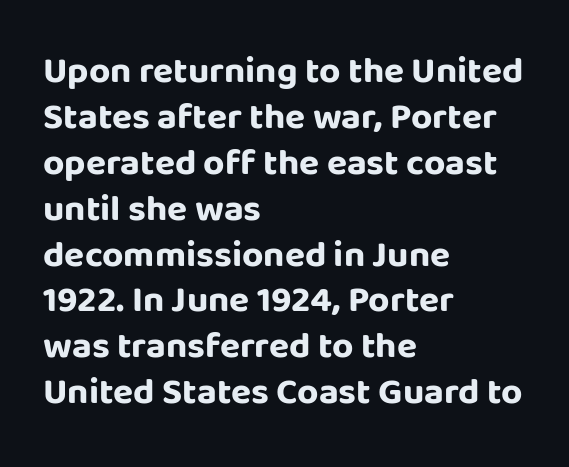
Here the glyphs are tracked normally, forming tight word shapes. These lines are set flush left with a ragged right edge. The sample has been set heavy, in full bold. Varying glyph widths throughout — classic text-font behaviour. This rendering employs a face without finishing strokes, i.e., a sans-serif.
